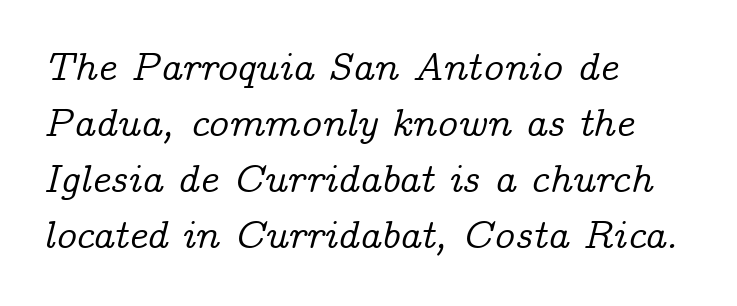
Q: Is the text italic (slanted)? A: Yes, it leans right by about 14 degrees.
Q: Is the typeface a serif or a sans-serif typeface? A: Serif.
Q: Is the text underlined? A: No.
Q: How is the paragraph aligned? A: Left-aligned.
Q: Is the spacing between letters normal or unusually wide? A: Normal.
Q: Is the spacing between lines tight, normal or loose? A: Normal.
Q: Width (condensed, normal, or wide)? A: Normal.
Q: Stroke contrast? A: Low.
Q: x-height? A: Medium.
Q: Monospaced? A: No.
